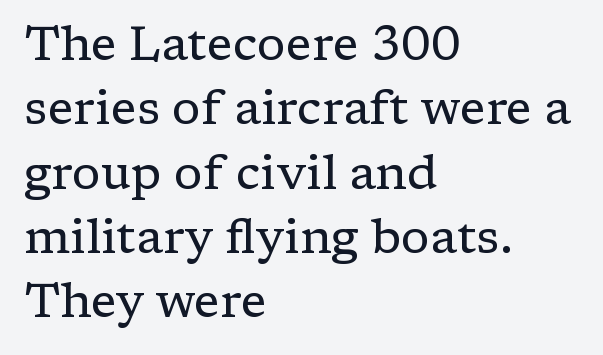
Q: Is the text bold? A: No.
Q: Is the text italic (slanted)? A: No, it is upright.
Q: Is the typeface a serif or a sans-serif typeface? A: Serif.
Q: Is the text underlined? A: No.
Q: How is the paragraph aligned? A: Left-aligned.
Q: Is the spacing between letters normal or unusually wide? A: Normal.
Q: Is the spacing between lines tight, normal or loose? A: Normal.
Q: Width (condensed, normal, or wide)? A: Normal.
Q: Stroke contrast? A: Low.
Q: x-height? A: Medium.
Q: Monospaced? A: No.
